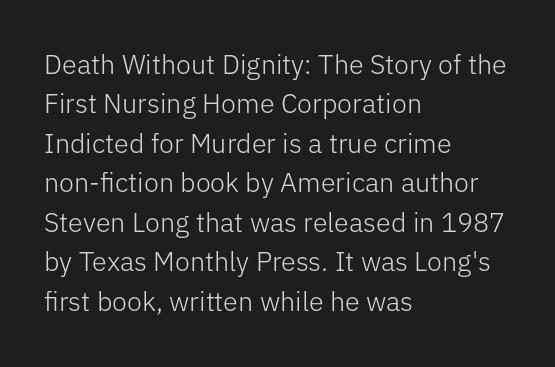
The image shows 27 px text type, upright; set left-aligned, normal line spacing (1.46x), normal letter spacing, not underlined.
